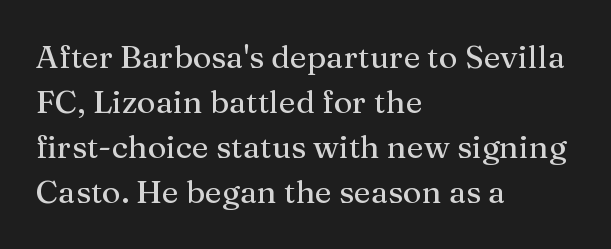
The image shows 32 px serif type, upright; set left-aligned, normal line spacing (1.41x), normal letter spacing, not underlined; medium stroke contrast and a medium x-height.
